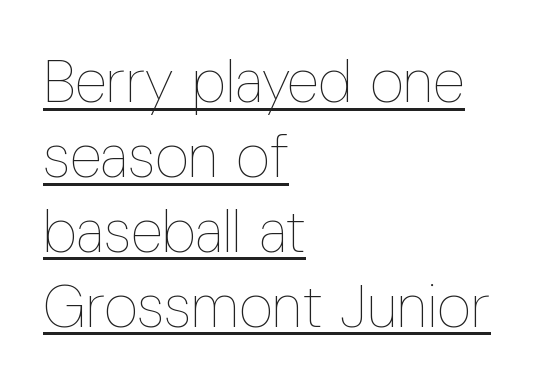
You could not count columns in this text — the font is proportionally spaced. Honestly, the row spacing looks completely unremarkable. Posture: straight, roman, zero tilt. Letter spacing: default.
